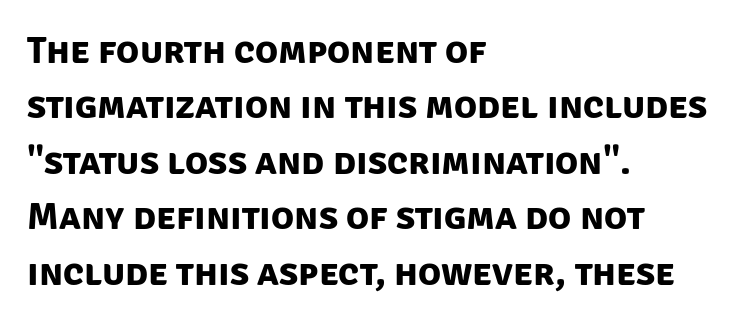
The image shows 38 px bold sans-serif type; set left-aligned, normal line spacing (1.46x), normal letter spacing, not underlined; low stroke contrast and a large x-height.
